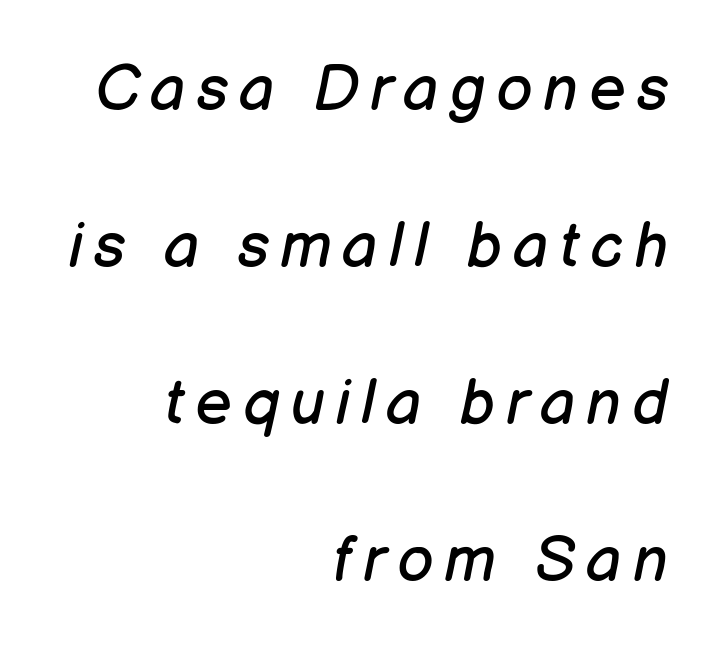
These lines stack with their right ends in a neat column. Rule under the text: the space is simply empty. Vertically, the passage feels expansive, rows floating well apart. Think of a printed novel: that variable character pitch is what you see here. In terms of posture, this sample is oblique. The letters look calm and open, with moderate or lighter stems.
